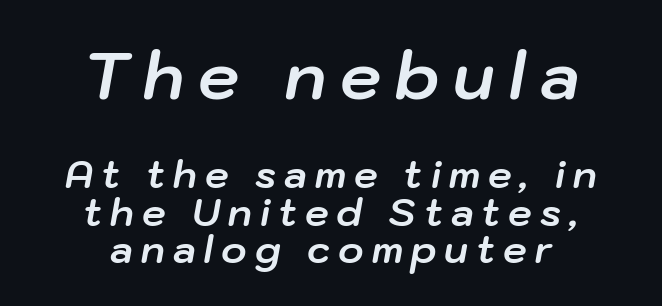
The image shows 66 px bold type, italic (leaning right); set centered, tight line spacing (0.99x), unusually wide letter spacing (+0.21 em), not underlined; the first (top) block is 1.74x larger; low stroke contrast and a medium x-height.
